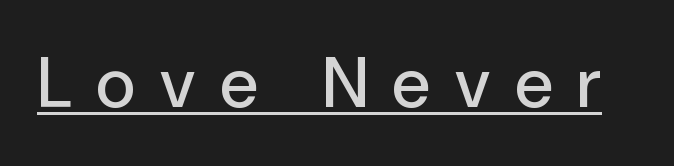
Q: Is the text italic (slanted)? A: No, it is upright.
Q: Is the typeface a serif or a sans-serif typeface? A: Sans-serif.
Q: Is the text underlined? A: Yes.
Q: Is the spacing between letters normal or unusually wide? A: Unusually wide.
Q: Width (condensed, normal, or wide)? A: Normal.
Q: Stroke contrast? A: Low.
Q: x-height? A: Medium.
Q: Monospaced? A: No.
